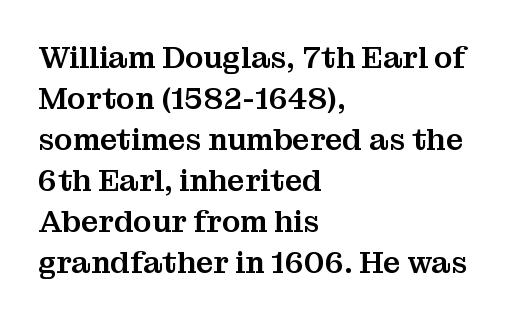
{"serif": "yes", "italic": "no", "width": "normal", "stroke_contrast": "medium", "x_height": "medium", "monospaced": "no", "underline": "no", "align": "left", "line_spacing": "normal", "line_spacing_ratio": 1.37, "letter_spacing": "normal", "letter_spacing_em": 0.0, "glyph_px": 30}
